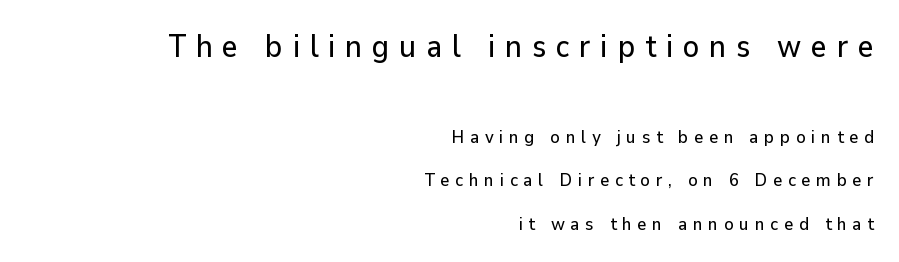
Spacing verdict: proportional, widths tailored to each character. The rendering inserts visible extra space after every character. The axis of the letterforms is exactly vertical. The designer gave the opening block more size than the closing block.
